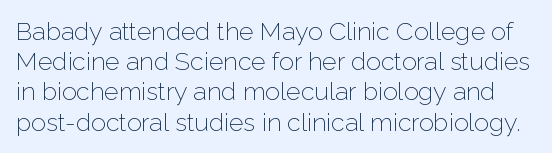
The lettering holds an erect, upright posture throughout. Caption: standard tracking, unaltered. Stroke thickness stays within the range of a standard reading face or lighter. The baseline area is clear.
